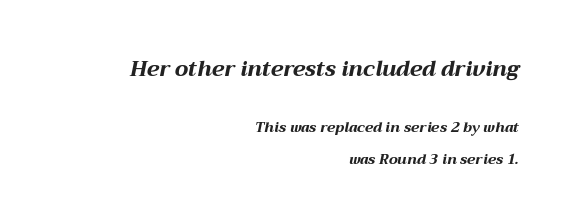
{"italic": "yes", "lean": "right", "slant_degrees": 12, "bold": "yes", "underline": "no", "align": "right", "line_spacing": "loose", "line_spacing_ratio": 2.28, "letter_spacing": "normal", "letter_spacing_em": 0.0, "larger_block": "first", "size_ratio": 1.5, "glyph_px": 21}
